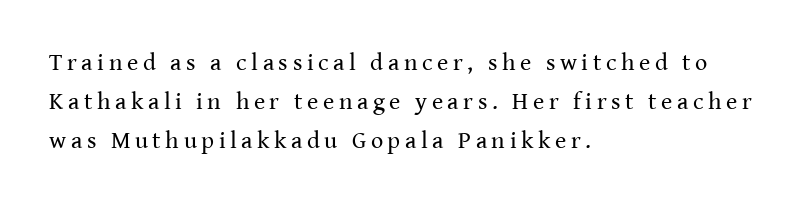
Q: Is the text bold? A: No.
Q: Is the text italic (slanted)? A: No, it is upright.
Q: Is the text underlined? A: No.
Q: How is the paragraph aligned? A: Left-aligned.
Q: Is the spacing between lines tight, normal or loose? A: Normal.
